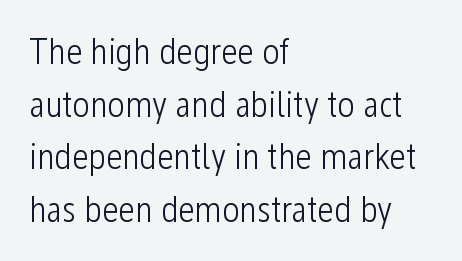
Each line starts at the same left margin while the right side varies. The words here are not underlined. When letters stand straight like this, we call the style roman or upright. You can tell from the bare stems that sans-serif type was used. Bold? No — there's no thickening of the strokes. Default kerning and tracking; the words read as compact shapes.
